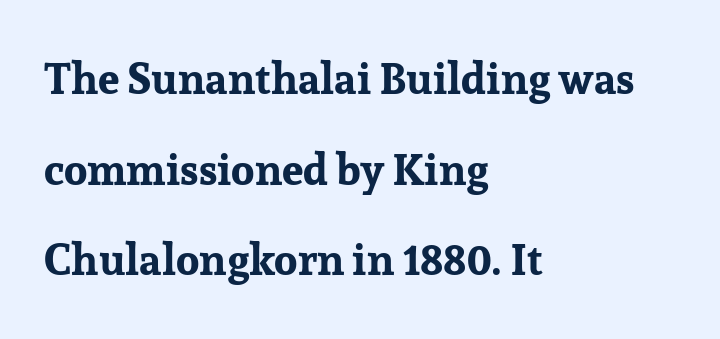
{"serif": "yes", "italic": "no", "bold": "yes", "weight": "bold", "width": "normal", "stroke_contrast": "low", "x_height": "medium", "monospaced": "no", "underline": "no", "align": "left", "line_spacing": "loose", "line_spacing_ratio": 2.11, "letter_spacing": "normal", "letter_spacing_em": 0.0, "glyph_px": 43}
